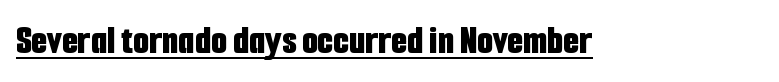
The gaps between neighbouring characters are ordinary and unremarkable. The font's upright variant was chosen for this text. Is there an underline? Yes — a line sits under the letters. A sans-serif font was chosen for this passage.
